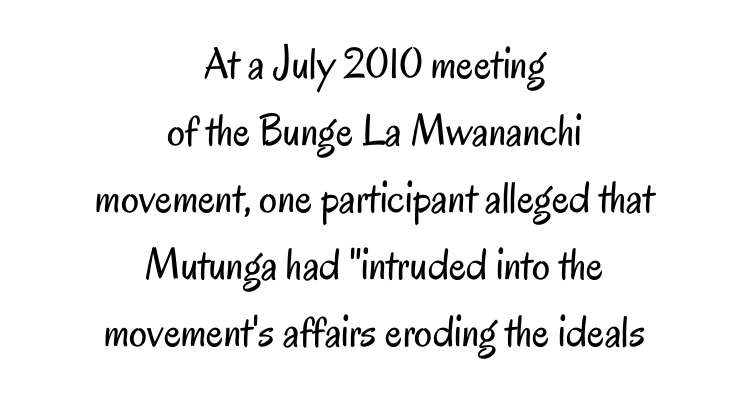
Q: Is the text bold? A: No.
Q: Is the text italic (slanted)? A: No, it is upright.
Q: Is the typeface a serif or a sans-serif typeface? A: Sans-serif.
Q: Is the text underlined? A: No.
Q: How is the paragraph aligned? A: Centered.
Q: Is the spacing between letters normal or unusually wide? A: Normal.
Q: Is the spacing between lines tight, normal or loose? A: Normal.
Q: Width (condensed, normal, or wide)? A: Condensed.
Q: Stroke contrast? A: Low.
Q: x-height? A: Small.
Q: Monospaced? A: No.
